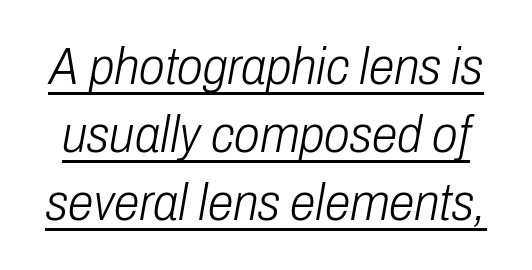
Q: Is the text bold? A: No.
Q: Is the text italic (slanted)? A: Yes, it leans right by about 10 degrees.
Q: Is the text underlined? A: Yes.
Q: Is the spacing between letters normal or unusually wide? A: Normal.
Q: Is the spacing between lines tight, normal or loose? A: Normal.
Q: Width (condensed, normal, or wide)? A: Condensed.
Q: Stroke contrast? A: Low.
Q: x-height? A: Medium.
Q: Monospaced? A: No.
